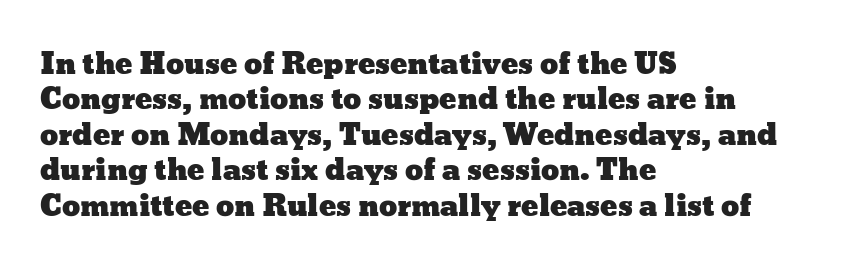
The image shows 29 px wide type, upright; set left-aligned, line spacing 1.22x, normal letter spacing, not underlined; low stroke contrast and a medium x-height.
